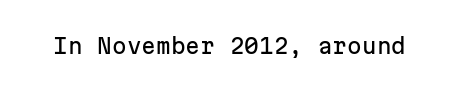
Every character sits straight up, as roman type does. The string is rendered with underlining switched off. Students, note that the glyphs here touch the page at normal intervals.
